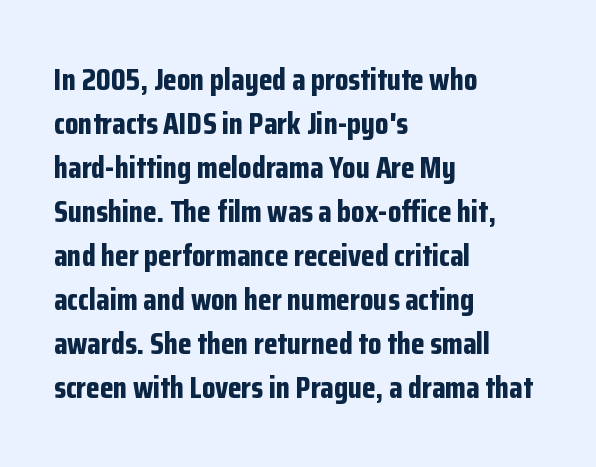
The image shows 31 px bold, condensed sans-serif type, upright; set left-aligned, normal line spacing (1.42x), normal letter spacing, not underlined; low stroke contrast and a medium x-height.
